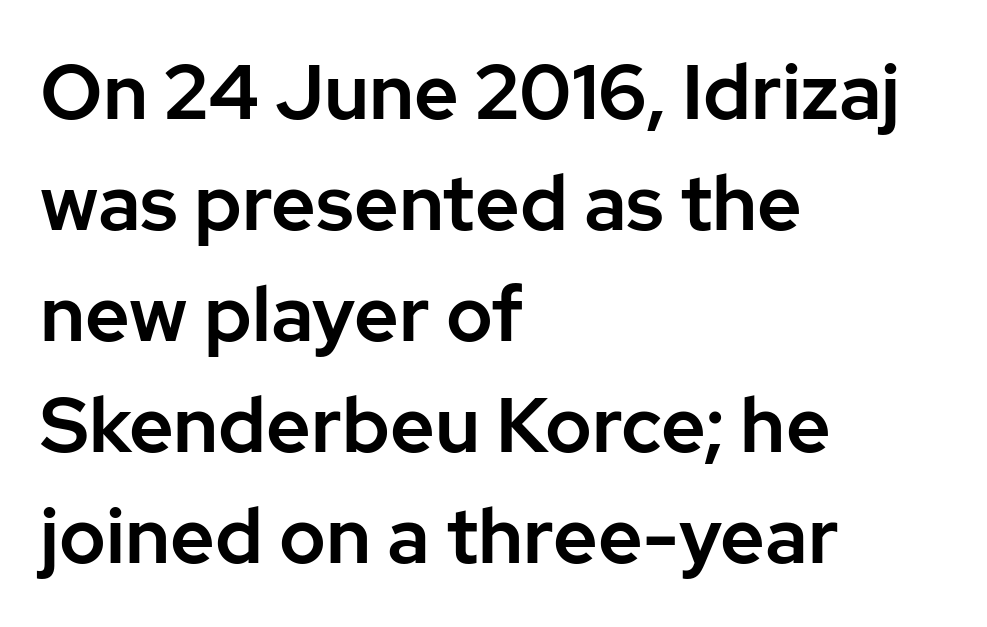
Line starts are locked; line ends wander. Character widths vary here, with narrow letters taking less room than wide ones. Quick note: interline space is typical. In terms of posture, this sample is upright. The space beneath each line is pristine and unruled.
